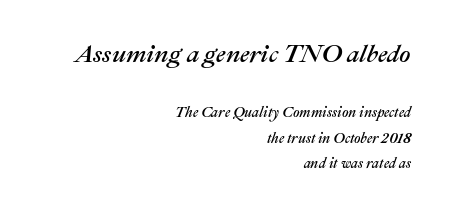
Q: Is the text italic (slanted)? A: Yes, it leans right by about 22 degrees.
Q: Is the text underlined? A: No.
Q: How is the paragraph aligned? A: Right-aligned.
Q: Is the spacing between letters normal or unusually wide? A: Normal.
Q: Which block of text is set in a larger size, the first (top) or the second (bottom)? A: The first (top) one.
